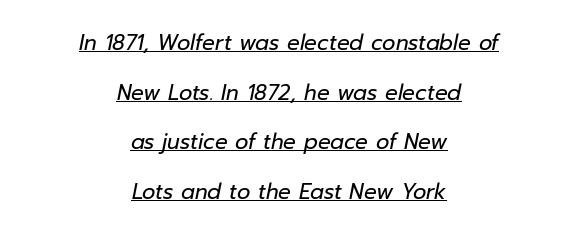
Q: Is the text bold? A: No.
Q: Is the text italic (slanted)? A: Yes, it leans right by about 12 degrees.
Q: Is the text underlined? A: Yes.
Q: How is the paragraph aligned? A: Centered.
Q: Is the spacing between letters normal or unusually wide? A: Normal.
Q: Is the spacing between lines tight, normal or loose? A: Loose.
